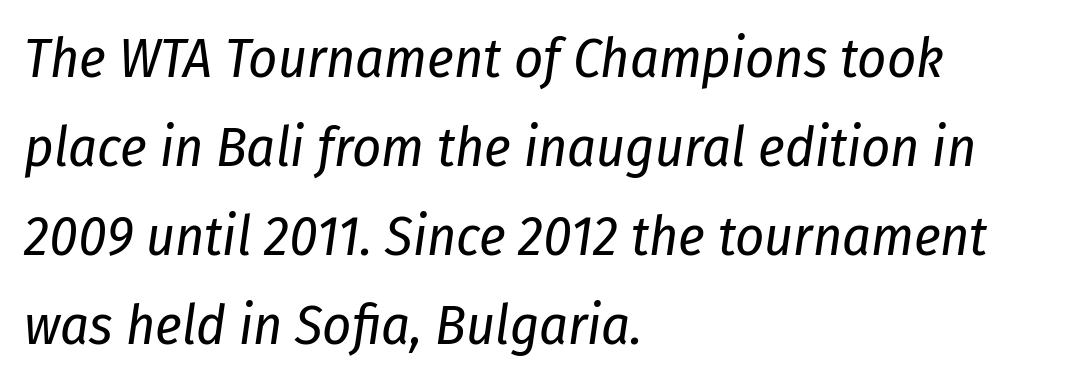
{"italic": "yes", "lean": "right", "slant_degrees": 8, "bold": "no", "weight": "regular", "width": "condensed", "stroke_contrast": "low", "x_height": "medium", "monospaced": "no", "underline": "no", "align": "left", "line_spacing": "normal", "line_spacing_ratio": 1.59, "letter_spacing": "normal", "letter_spacing_em": 0.0, "glyph_px": 56}
